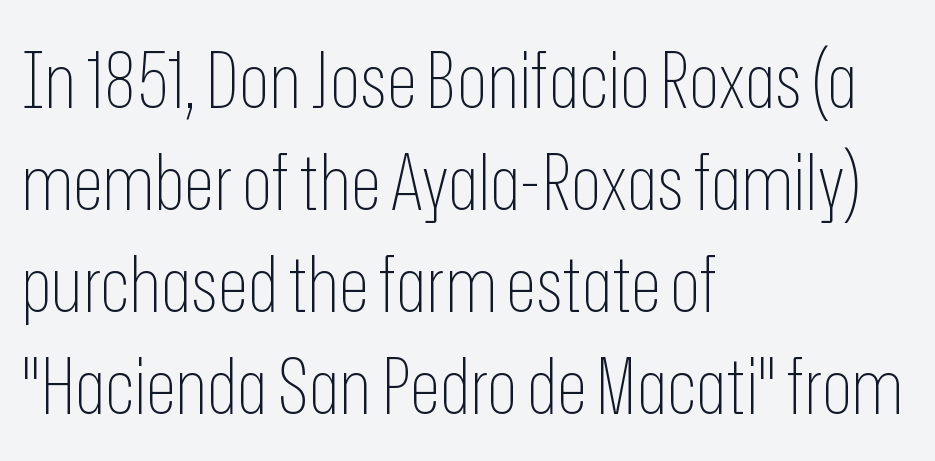
The image shows 79 px thin, condensed sans-serif type, upright; set left-aligned, normal line spacing (1.29x), normal letter spacing, not underlined; low stroke contrast and a medium x-height.
